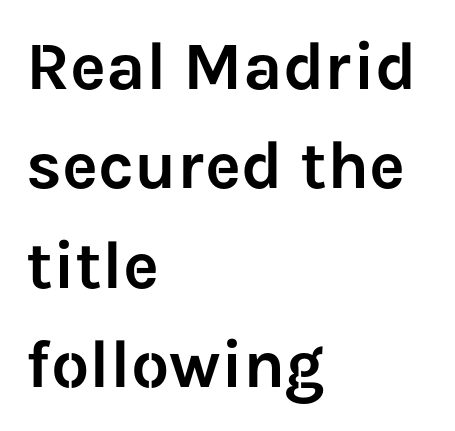
A normal amount of white space separates one row of letters from the next. Compared with typical body copy, the letter spacing here is the same. Teacher's note: observe the even left margin — that is flush-left alignment. Note the varied advance widths — an 'i' is clearly narrower than an 'm'. What kind of face is this? One without serifs — a sans. A bare baseline throughout the passage.
